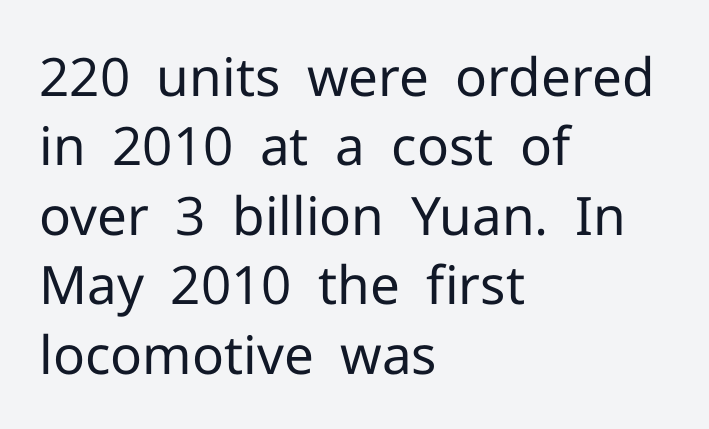
The specimen omits any rule beneath the text block's lines. Line starts are locked; line ends wander. These lines keep a tight, regular rhythm from letter to letter. The lines sit at an ordinary, default distance from one another.
